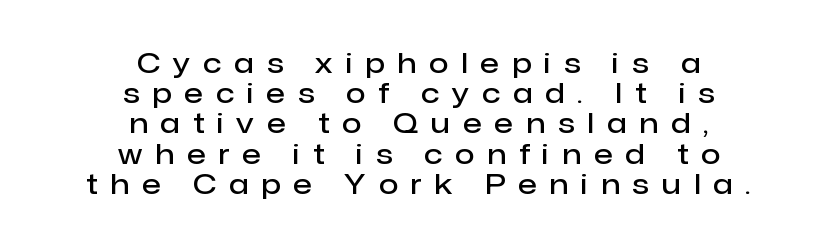
{"serif": "no", "italic": "no", "bold": "semi", "weight": "semibold", "width": "normal", "stroke_contrast": "low", "x_height": "medium", "monospaced": "no", "underline": "no", "align": "center", "line_spacing": "tight", "line_spacing_ratio": 1.08, "letter_spacing": "wide", "letter_spacing_em": 0.47, "glyph_px": 28}
